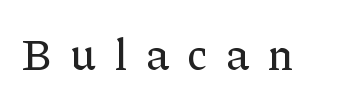
These lines have a slow, spaced-out rhythm from letter to letter. This rendering employs a face with finishing strokes, i.e., a serif. Posture: upright roman. Descenders hang freely into open space. Character widths vary here, with narrow letters taking less room than wide ones.
